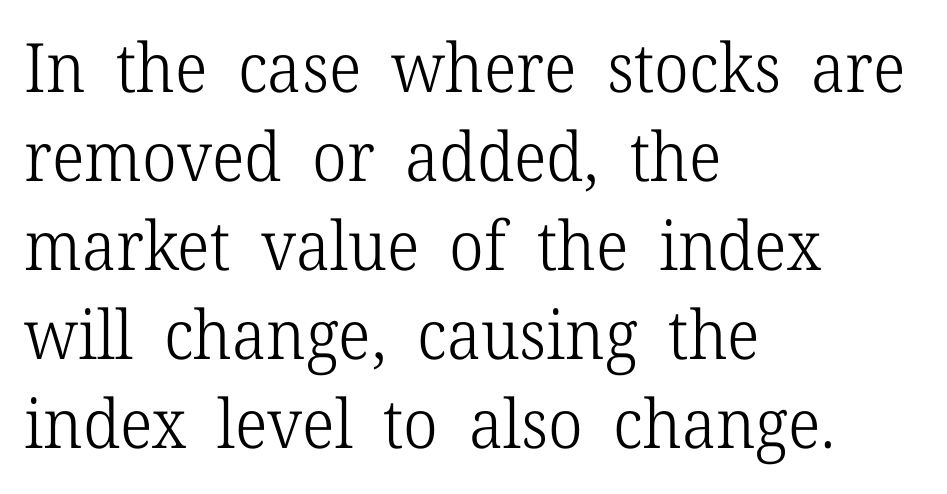
{"serif": "yes", "italic": "no", "bold": "no", "weight": "light", "width": "normal", "stroke_contrast": "low", "x_height": "medium", "monospaced": "no", "underline": "no", "align": "left", "line_spacing": "normal", "line_spacing_ratio": 1.31, "letter_spacing": "normal", "letter_spacing_em": 0.0, "glyph_px": 68}
